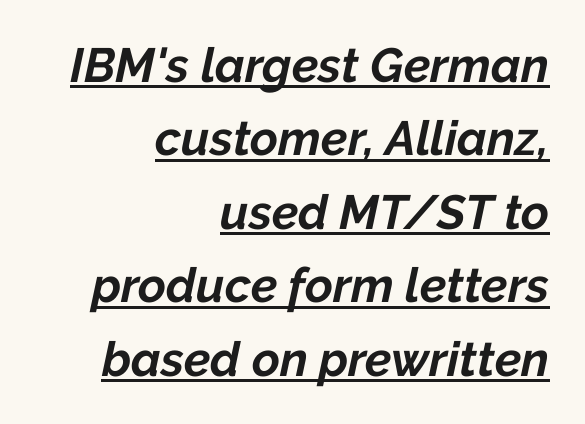
The image shows 48 px bold type, italic (leaning right); set right-aligned, normal line spacing (1.53x), normal letter spacing, underlined; low stroke contrast and a medium x-height.
